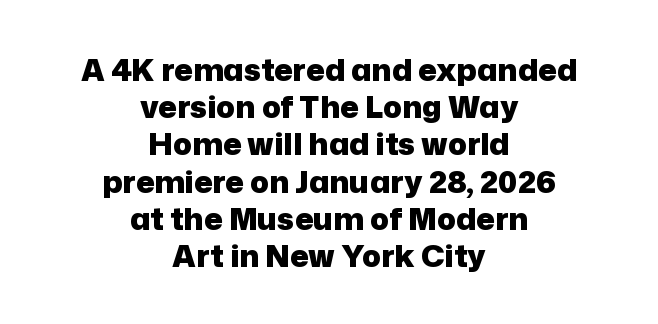
Q: Is the text bold? A: Yes.
Q: Is the text italic (slanted)? A: No, it is upright.
Q: Is the typeface a serif or a sans-serif typeface? A: Sans-serif.
Q: Is the text underlined? A: No.
Q: How is the paragraph aligned? A: Centered.
Q: Is the spacing between letters normal or unusually wide? A: Normal.
Q: Width (condensed, normal, or wide)? A: Normal.
Q: Stroke contrast? A: Low.
Q: x-height? A: Medium.
Q: Monospaced? A: No.
